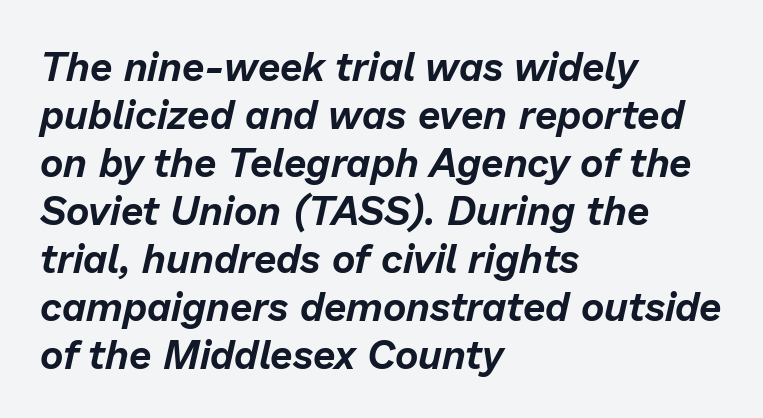
{"italic": "yes", "lean": "right", "slant_degrees": 13, "width": "normal", "stroke_contrast": "low", "x_height": "medium", "monospaced": "no", "underline": "no", "align": "left", "line_spacing_ratio": 1.2, "letter_spacing": "normal", "letter_spacing_em": 0.0, "glyph_px": 40}
